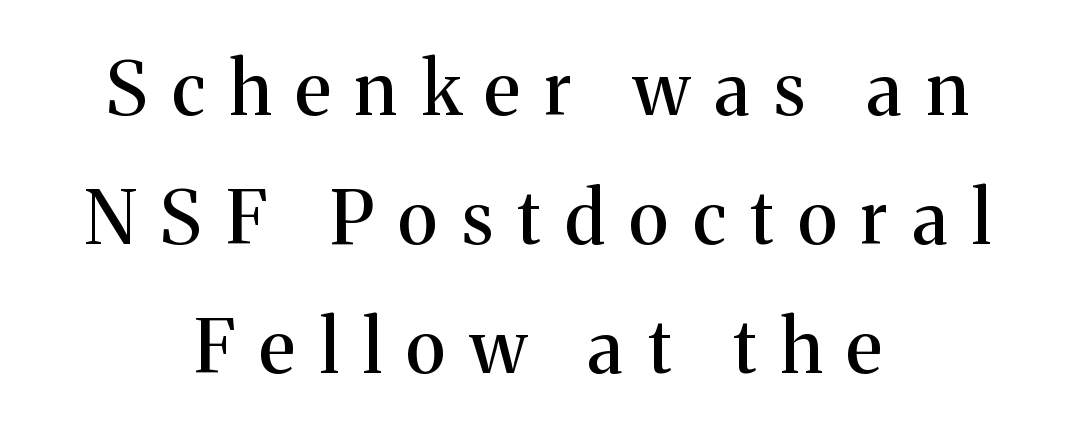
Q: Is the text italic (slanted)? A: No, it is upright.
Q: Is the typeface a serif or a sans-serif typeface? A: Serif.
Q: Is the text underlined? A: No.
Q: How is the paragraph aligned? A: Centered.
Q: Is the spacing between letters normal or unusually wide? A: Unusually wide.
Q: Width (condensed, normal, or wide)? A: Normal.
Q: Stroke contrast? A: Medium.
Q: x-height? A: Medium.
Q: Monospaced? A: No.
